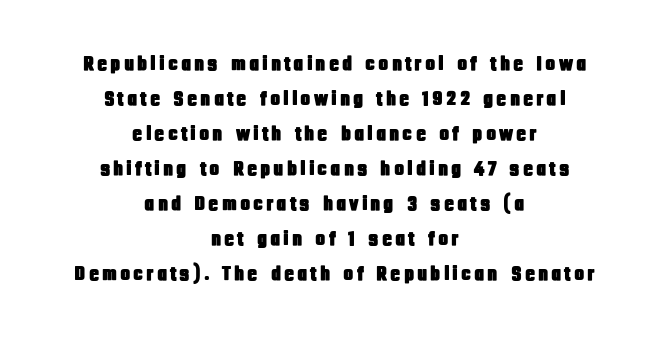
These lines were composed using upright roman letters. Check under the words: just untouched page. Reading down the block, each line starts at a different indent, mirrored at its end. The rendering uses a moderate line-height, typical for paragraphs.
